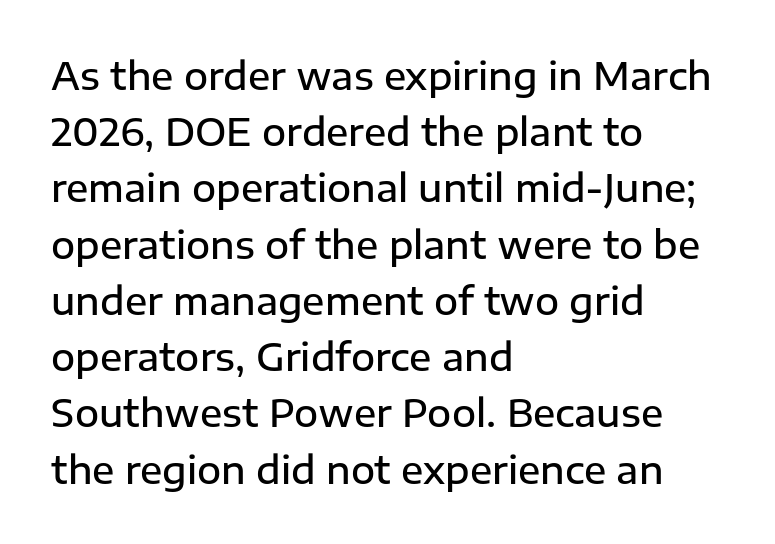
{"serif": "no", "italic": "no", "bold": "semi", "weight": "semibold", "width": "normal", "stroke_contrast": "low", "x_height": "medium", "monospaced": "no", "underline": "no", "align": "left", "line_spacing": "normal", "line_spacing_ratio": 1.52, "letter_spacing": "normal", "letter_spacing_em": 0.0, "glyph_px": 37}
